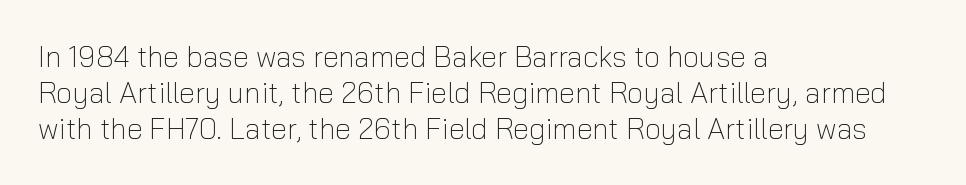
Serif or sans? Sans — the stroke terminals are bare. Horizontal alignment here is leftward, the default for most running prose. Default kerning and tracking; the words read as compact shapes. Style check: upright. Weight: in the light-to-regular range. Quick note: underline off.
